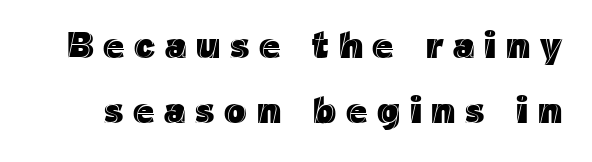
Vertical strokes here are truly vertical. Think of a printed novel: that variable character pitch is what you see here. A typesetter would call this heavily tracked-out type. The string is rendered with underlining switched off.
